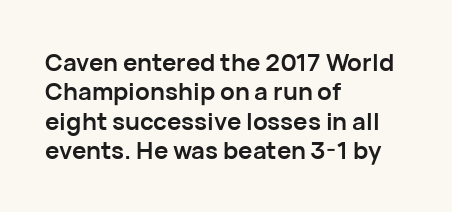
{"italic": "no", "bold": "yes", "underline": "no", "align": "left", "line_spacing_ratio": 1.22, "letter_spacing": "normal", "letter_spacing_em": 0.0, "glyph_px": 24}
